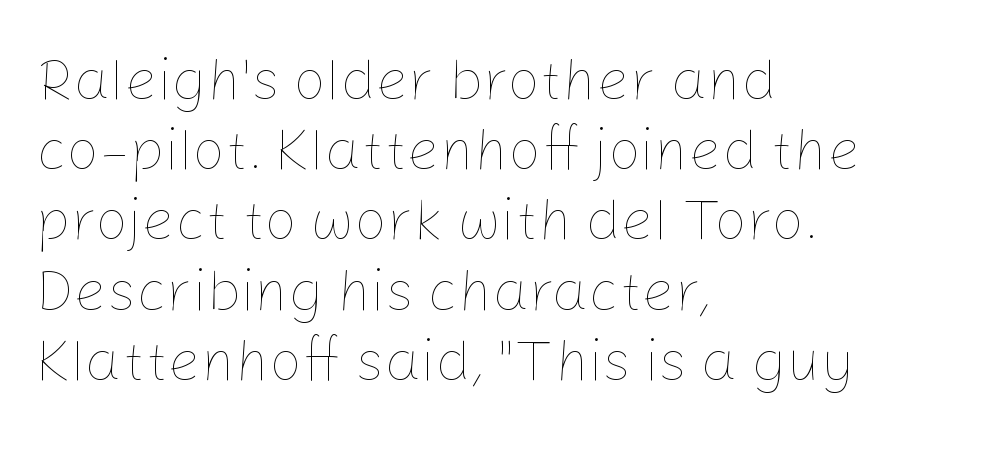
Q: Is the text bold? A: No.
Q: Is the text italic (slanted)? A: No, it is upright.
Q: Is the text underlined? A: No.
Q: How is the paragraph aligned? A: Left-aligned.
Q: Is the spacing between letters normal or unusually wide? A: Normal.
Q: Width (condensed, normal, or wide)? A: Normal.
Q: Stroke contrast? A: Low.
Q: x-height? A: Medium.
Q: Monospaced? A: No.
